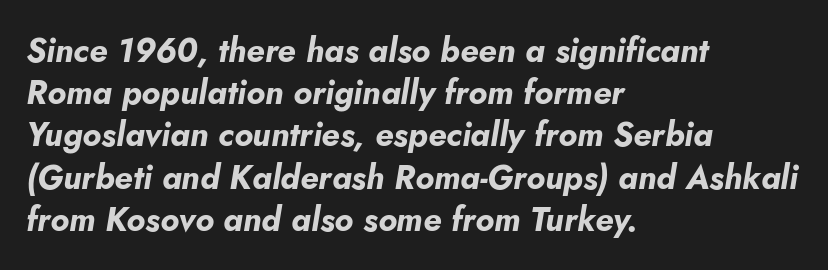
Words float on clear page, feet unadorned. Typeset ragged right — the left edge is the straight one. Looking at the ascenders, they clearly lean. Here the glyphs are tracked normally, forming tight word shapes. Character widths vary here, with narrow letters taking less room than wide ones.
